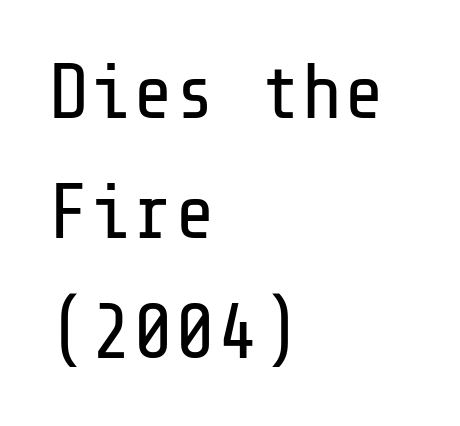
{"serif": "no", "italic": "no", "bold": "no", "weight": "regular", "width": "normal", "stroke_contrast": "low", "x_height": "medium", "underline": "no", "align": "left", "line_spacing": "normal", "line_spacing_ratio": 1.54, "letter_spacing": "normal", "letter_spacing_em": 0.0, "glyph_px": 78}
